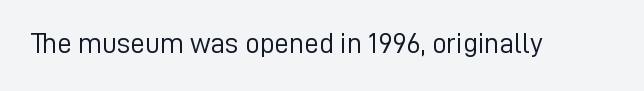
Type without underlining. Are there feet on the stems? There aren't — it's a sans. Spacing verdict: proportional, widths tailored to each character. The letterforms sit shoulder to shoulder at normal distance. The specimen reads as upright at a glance. The strokes carry an ordinary text weight at most.
